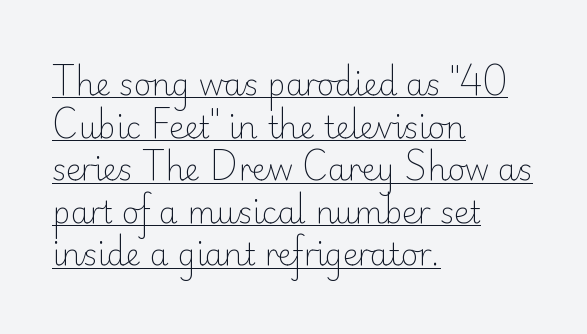
{"serif": "no", "italic": "no", "bold": "no", "weight": "light", "width": "normal", "stroke_contrast": "low", "x_height": "small", "monospaced": "no", "underline": "yes", "align": "left", "line_spacing": "normal", "line_spacing_ratio": 1.42, "letter_spacing": "normal", "letter_spacing_em": 0.0, "glyph_px": 30}
